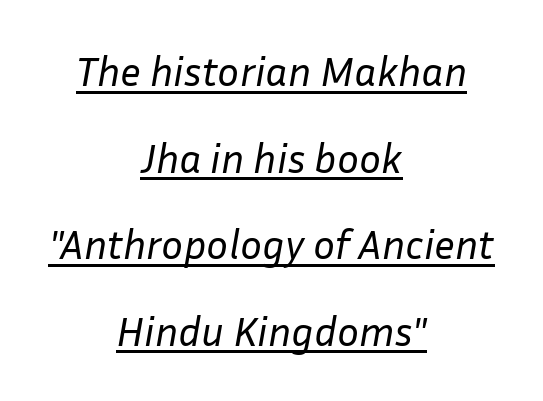
{"italic": "yes", "lean": "right", "slant_degrees": 10, "bold": "no", "weight": "regular", "width": "normal", "stroke_contrast": "low", "x_height": "medium", "monospaced": "no", "underline": "yes", "align": "center", "line_spacing": "loose", "line_spacing_ratio": 2.11, "letter_spacing": "normal", "letter_spacing_em": 0.0, "glyph_px": 41}
